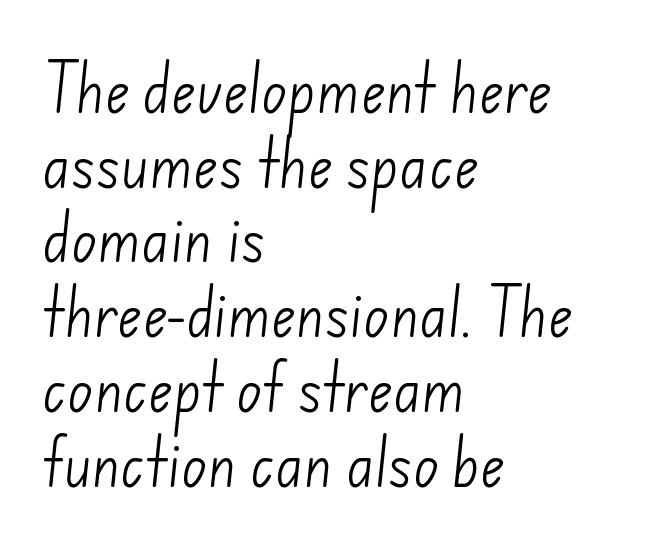
{"serif": "no", "bold": "no", "weight": "light", "width": "normal", "stroke_contrast": "low", "x_height": "small", "monospaced": "no", "underline": "no", "align": "left", "line_spacing": "normal", "line_spacing_ratio": 1.41, "letter_spacing": "normal", "letter_spacing_em": 0.0, "glyph_px": 53}
